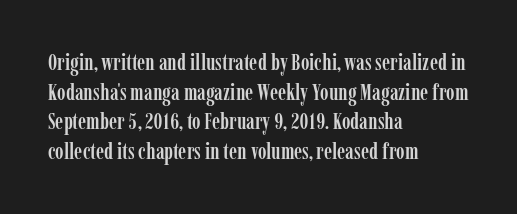
The image shows 23 px text type, upright; set left-aligned, normal line spacing (1.29x), normal letter spacing, not underlined.
